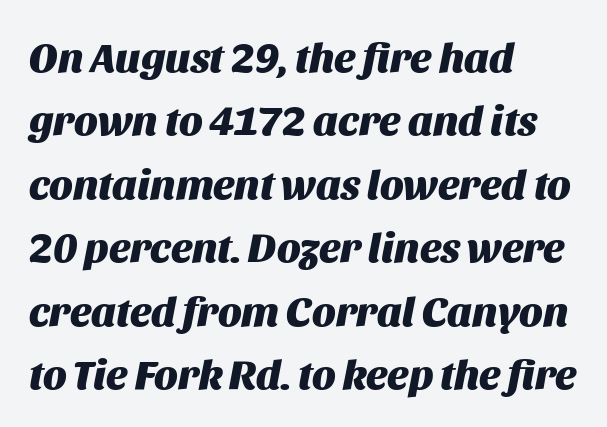
{"italic": "yes", "lean": "right", "slant_degrees": 11, "bold": "yes", "weight": "heavy", "width": "normal", "stroke_contrast": "medium", "x_height": "large", "monospaced": "no", "underline": "no", "align": "left", "line_spacing": "normal", "line_spacing_ratio": 1.51, "letter_spacing": "normal", "letter_spacing_em": 0.0, "glyph_px": 42}
